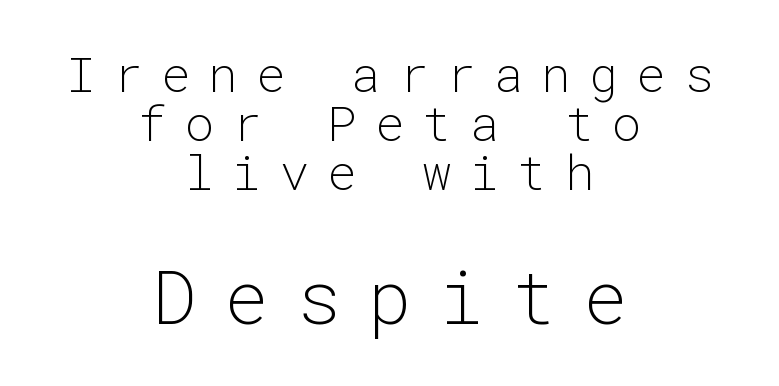
The image shows 74 px light sans-serif type, upright, monospaced; set centered, tight line spacing (1.0x), unusually wide letter spacing (+0.37 em), not underlined; the second (bottom) block is 1.51x larger; low stroke contrast and a medium x-height.
